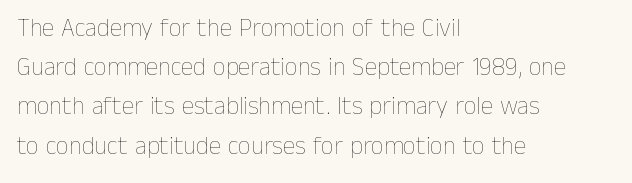
{"italic": "no", "bold": "no", "underline": "no", "align": "left", "line_spacing": "normal", "line_spacing_ratio": 1.57, "letter_spacing": "normal", "letter_spacing_em": 0.0, "glyph_px": 25}
